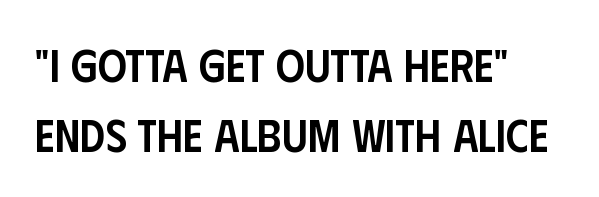
The image shows 45 px semibold, condensed sans-serif type, upright; set left-aligned, normal line spacing (1.56x), normal letter spacing, not underlined; low stroke contrast and a large x-height.
